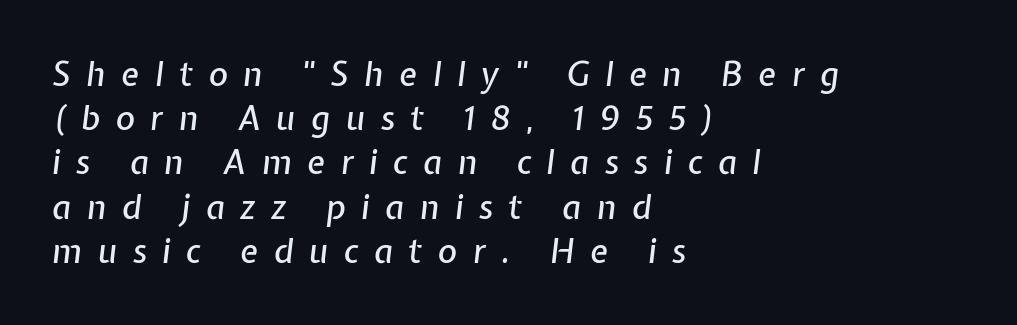
Q: Is the text italic (slanted)? A: Yes, it leans right by about 7 degrees.
Q: Is the text underlined? A: No.
Q: How is the paragraph aligned? A: Left-aligned.
Q: Is the spacing between letters normal or unusually wide? A: Unusually wide.
Q: Is the spacing between lines tight, normal or loose? A: Normal.
Q: Width (condensed, normal, or wide)? A: Normal.
Q: Stroke contrast? A: Low.
Q: x-height? A: Medium.
Q: Monospaced? A: No.
